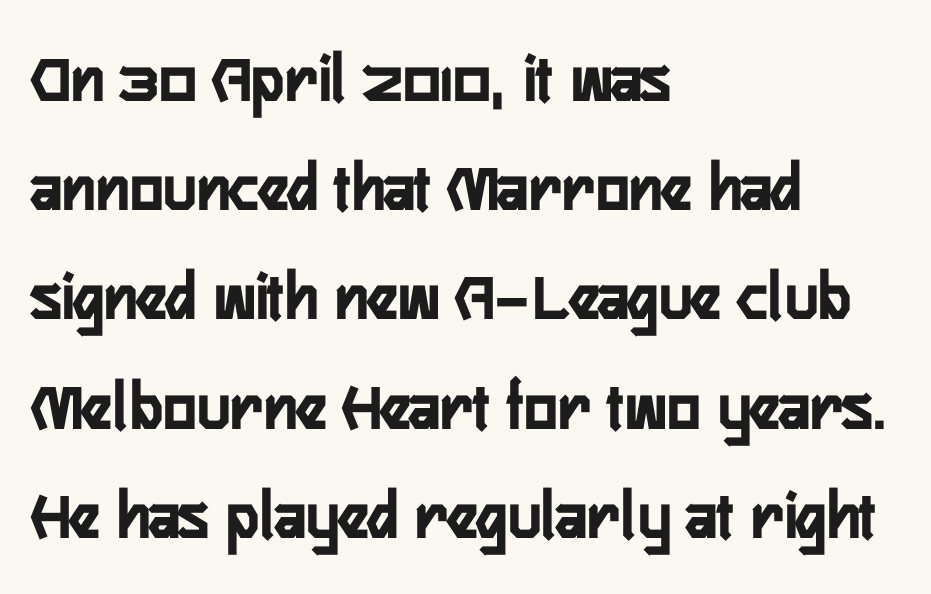
{"serif": "no", "italic": "no", "bold": "yes", "weight": "semibold", "width": "condensed", "stroke_contrast": "low", "x_height": "medium", "monospaced": "no", "underline": "no", "align": "left", "line_spacing": "normal", "line_spacing_ratio": 1.56, "letter_spacing": "normal", "letter_spacing_em": 0.0, "glyph_px": 70}
